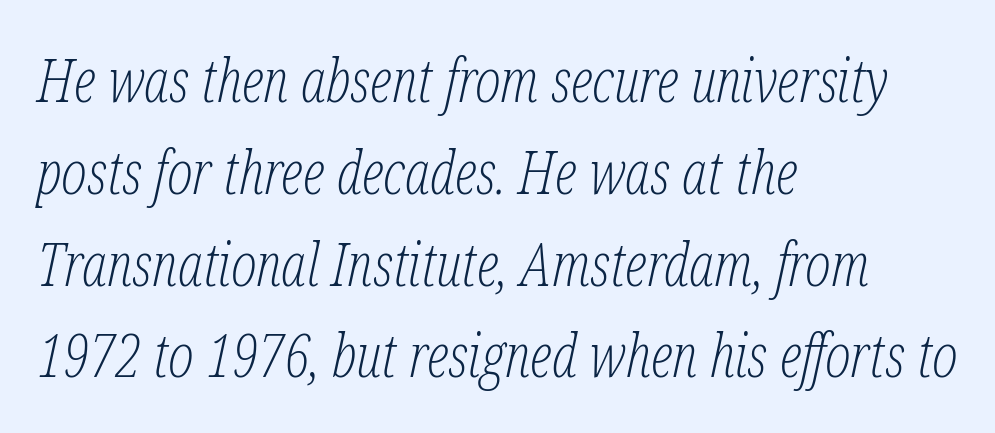
{"serif": "yes", "italic": "yes", "lean": "right", "slant_degrees": 12, "bold": "no", "weight": "light", "width": "condensed", "stroke_contrast": "low", "x_height": "medium", "monospaced": "no", "underline": "no", "align": "left", "line_spacing": "normal", "line_spacing_ratio": 1.53, "letter_spacing": "normal", "letter_spacing_em": 0.0, "glyph_px": 60}
